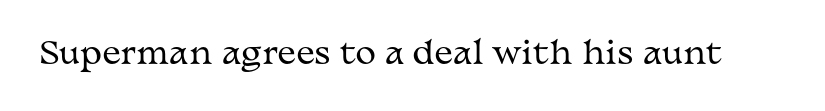
The image shows 31 px regular-weight, wide serif type, upright; set normal letter spacing, not underlined; medium stroke contrast and a medium x-height.
